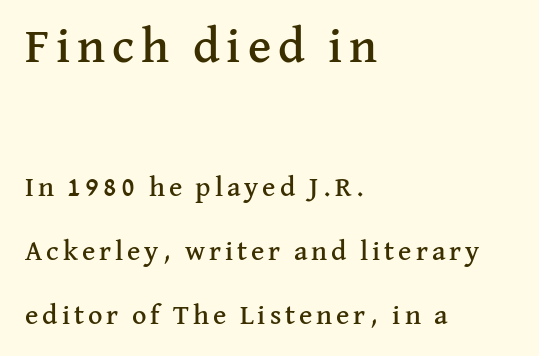
Q: Is the text italic (slanted)? A: No, it is upright.
Q: Is the typeface a serif or a sans-serif typeface? A: Serif.
Q: Is the text underlined? A: No.
Q: How is the paragraph aligned? A: Left-aligned.
Q: Is the spacing between lines tight, normal or loose? A: Loose.
Q: Which block of text is set in a larger size, the first (top) or the second (bottom)? A: The first (top) one.
Q: Width (condensed, normal, or wide)? A: Normal.
Q: Stroke contrast? A: Medium.
Q: x-height? A: Medium.
Q: Monospaced? A: No.
